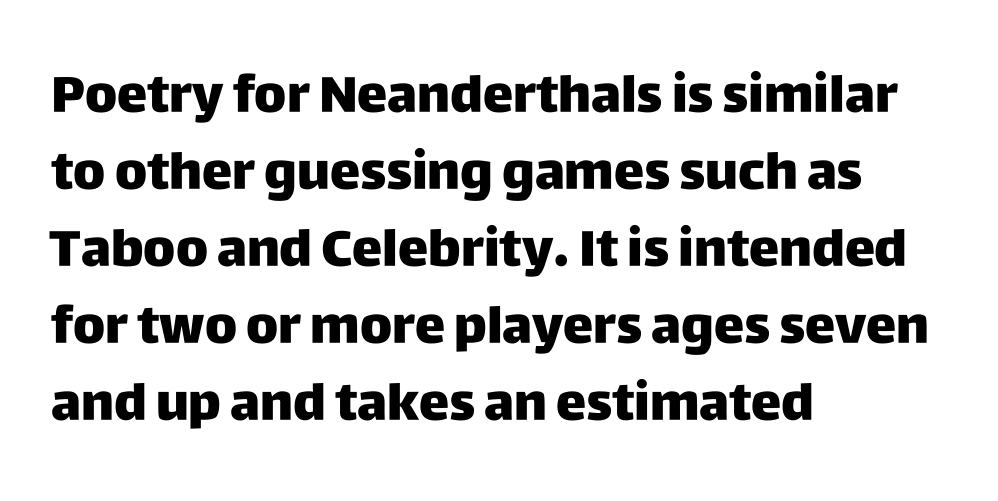
Nope, no serifs anywhere on these letters. Successive baselines arrive at the customary interval. The axis of the letterforms is exactly vertical. In terms of letterspacing, this is plain default setting. Spacing verdict: proportional, widths tailored to each character.
